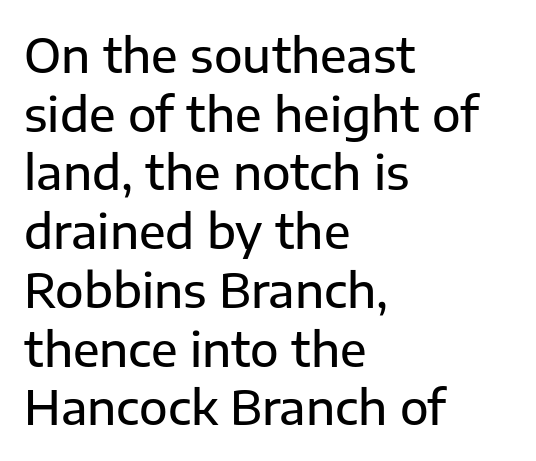
{"serif": "no", "italic": "no", "width": "normal", "stroke_contrast": "low", "x_height": "medium", "monospaced": "no", "underline": "no", "align": "left", "line_spacing": "normal", "line_spacing_ratio": 1.25, "letter_spacing": "normal", "letter_spacing_em": 0.0, "glyph_px": 47}
